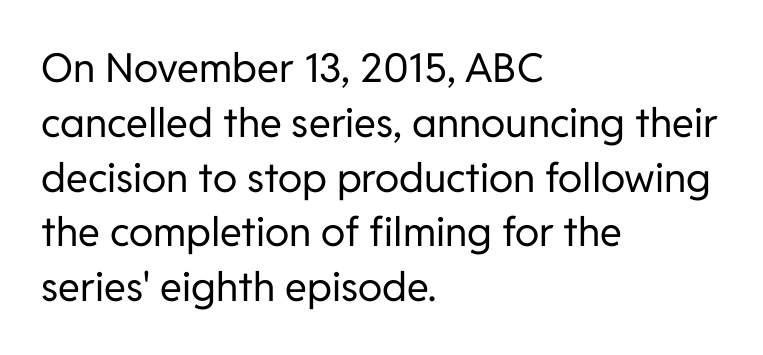
Q: Is the text bold? A: No.
Q: Is the text italic (slanted)? A: No, it is upright.
Q: Is the typeface a serif or a sans-serif typeface? A: Sans-serif.
Q: Is the text underlined? A: No.
Q: How is the paragraph aligned? A: Left-aligned.
Q: Is the spacing between letters normal or unusually wide? A: Normal.
Q: Is the spacing between lines tight, normal or loose? A: Normal.
Q: Width (condensed, normal, or wide)? A: Normal.
Q: Stroke contrast? A: Low.
Q: x-height? A: Medium.
Q: Monospaced? A: No.
